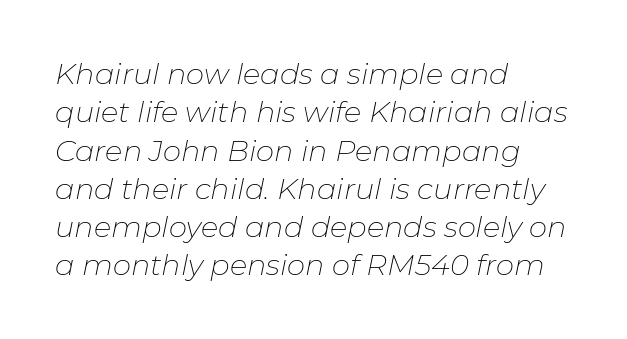
Q: Is the text bold? A: No.
Q: Is the text italic (slanted)? A: Yes, it leans right by about 11 degrees.
Q: Is the text underlined? A: No.
Q: How is the paragraph aligned? A: Left-aligned.
Q: Is the spacing between letters normal or unusually wide? A: Normal.
Q: Is the spacing between lines tight, normal or loose? A: Normal.
Q: Width (condensed, normal, or wide)? A: Normal.
Q: Stroke contrast? A: Low.
Q: x-height? A: Medium.
Q: Monospaced? A: No.
